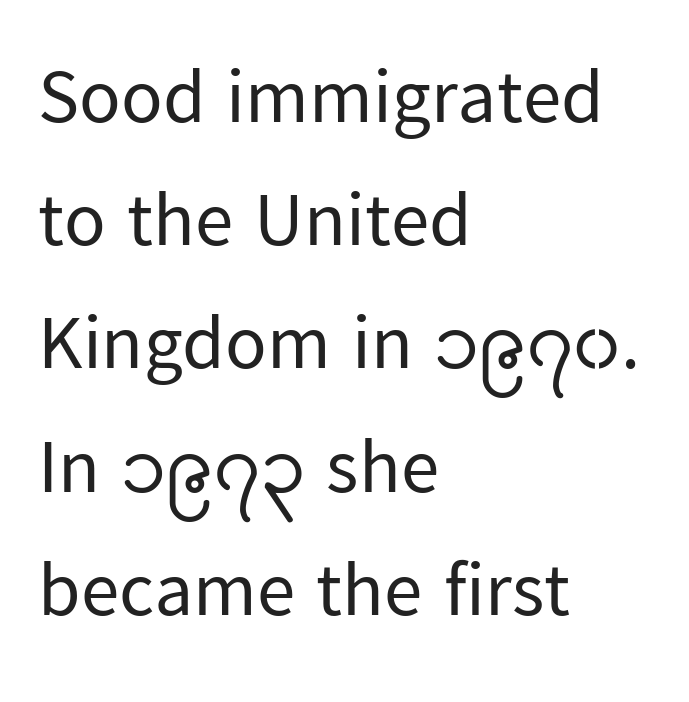
{"serif": "no", "italic": "no", "bold": "no", "weight": "regular", "width": "normal", "stroke_contrast": "low", "x_height": "medium", "monospaced": "no", "underline": "no", "align": "left", "line_spacing": "normal", "line_spacing_ratio": 1.6, "letter_spacing": "normal", "letter_spacing_em": 0.0, "glyph_px": 77}
